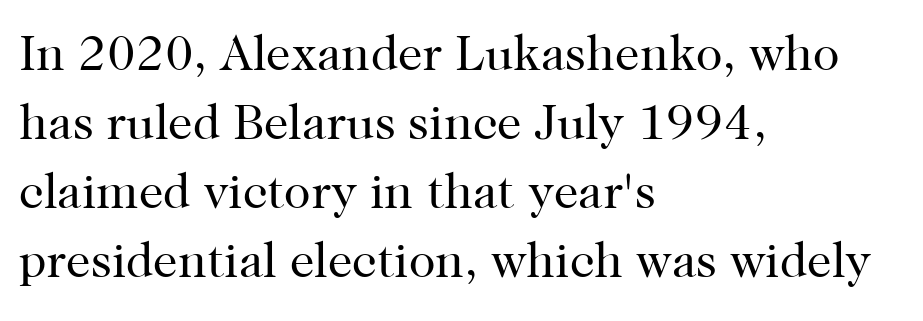
The block of text has a typical density, with ordinary space between rows. Stem width sits at or under what a default text font uses. No italicization has been applied; the sample stays upright. Note the varied advance widths — an 'i' is clearly narrower than an 'm'. A bare baseline throughout the passage.
